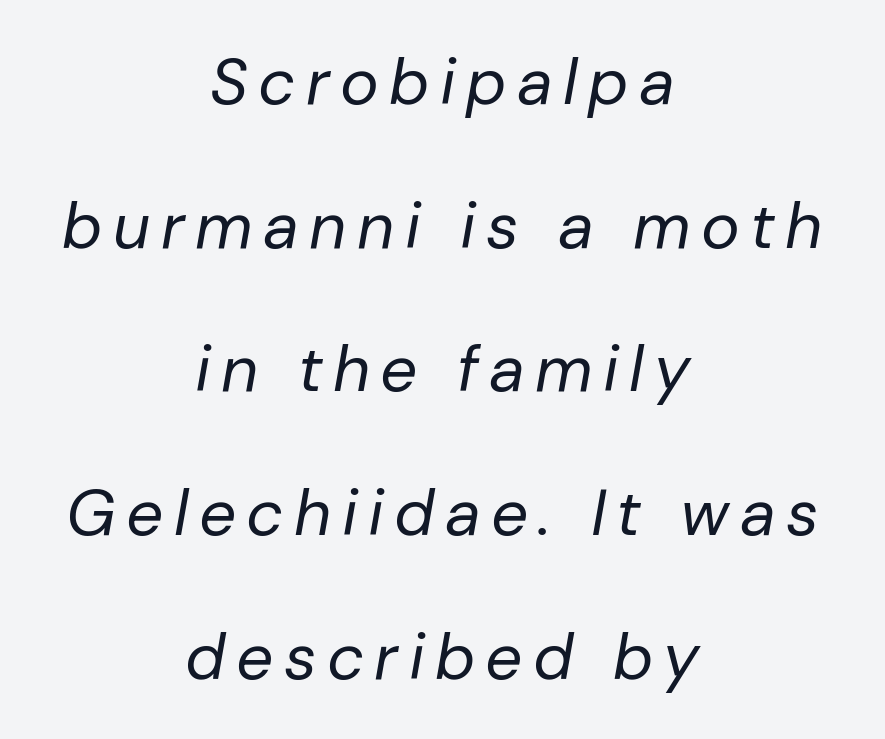
The image shows 65 px regular-weight type, italic (leaning right); set centered, loose line spacing (2.21x), not underlined; low stroke contrast and a medium x-height.
